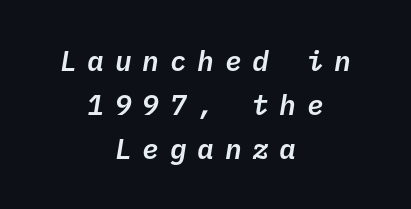
{"italic": "yes", "lean": "right", "slant_degrees": 10, "width": "normal", "stroke_contrast": "low", "x_height": "medium", "monospaced": "yes", "underline": "no", "align": "center", "line_spacing": "normal", "line_spacing_ratio": 1.57, "letter_spacing": "wide", "letter_spacing_em": 0.38, "glyph_px": 28}
